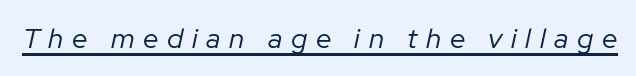
{"italic": "yes", "lean": "right", "slant_degrees": 12, "bold": "no", "weight": "regular", "width": "normal", "stroke_contrast": "low", "x_height": "medium", "monospaced": "no", "underline": "yes", "letter_spacing": "wide", "letter_spacing_em": 0.31, "glyph_px": 28}
